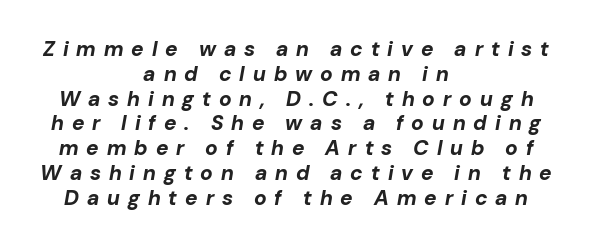
Q: Is the text bold? A: Yes.
Q: Is the text italic (slanted)? A: Yes, it leans right by about 10 degrees.
Q: Is the text underlined? A: No.
Q: How is the paragraph aligned? A: Centered.
Q: Is the spacing between letters normal or unusually wide? A: Unusually wide.
